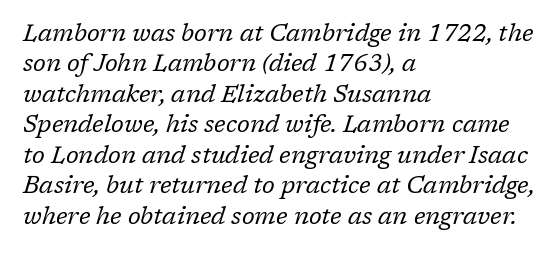
{"italic": "yes", "lean": "right", "slant_degrees": 17, "bold": "no", "underline": "no", "align": "left", "line_spacing": "normal", "line_spacing_ratio": 1.27, "letter_spacing": "normal", "letter_spacing_em": 0.0, "glyph_px": 24}
